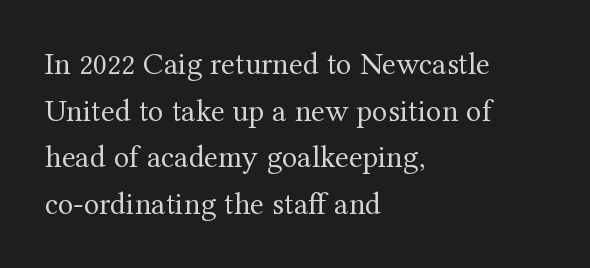
Q: Is the text bold? A: No.
Q: Is the text italic (slanted)? A: No, it is upright.
Q: Is the typeface a serif or a sans-serif typeface? A: Serif.
Q: Is the text underlined? A: No.
Q: How is the paragraph aligned? A: Left-aligned.
Q: Is the spacing between letters normal or unusually wide? A: Normal.
Q: Is the spacing between lines tight, normal or loose? A: Normal.
Q: Width (condensed, normal, or wide)? A: Normal.
Q: Stroke contrast? A: Medium.
Q: x-height? A: Medium.
Q: Monospaced? A: No.
